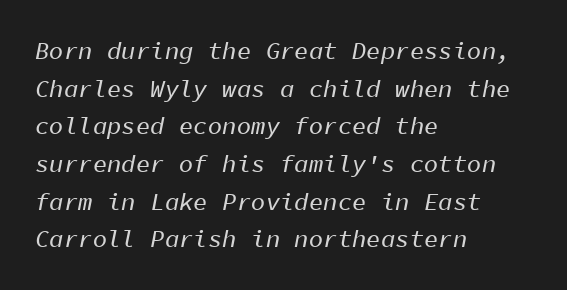
The image shows 24 px text type, italic (leaning right); set left-aligned, normal line spacing (1.57x), normal letter spacing, not underlined.
